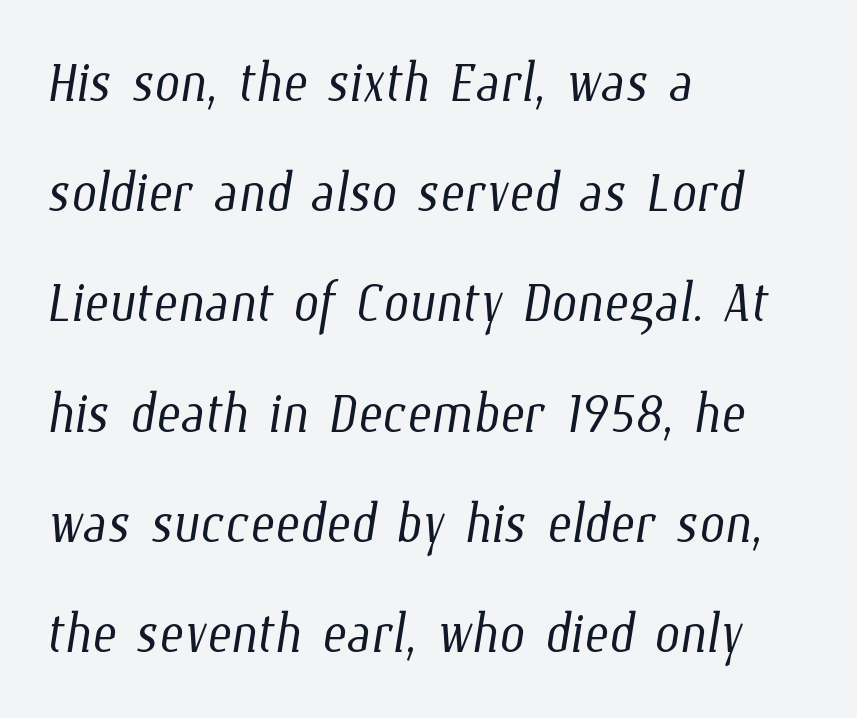
Q: Is the text bold? A: No.
Q: Is the text underlined? A: No.
Q: How is the paragraph aligned? A: Left-aligned.
Q: Is the spacing between letters normal or unusually wide? A: Normal.
Q: Is the spacing between lines tight, normal or loose? A: Normal.
Q: Width (condensed, normal, or wide)? A: Condensed.
Q: Stroke contrast? A: Low.
Q: x-height? A: Medium.
Q: Monospaced? A: No.
